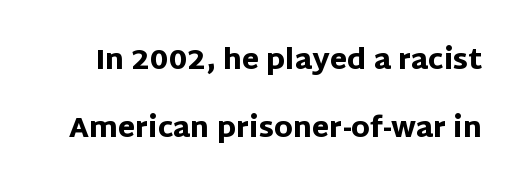
{"serif": "no", "italic": "no", "bold": "yes", "weight": "heavy", "width": "normal", "stroke_contrast": "low", "x_height": "large", "monospaced": "no", "underline": "no", "line_spacing": "loose", "line_spacing_ratio": 2.43, "letter_spacing": "normal", "letter_spacing_em": 0.0, "glyph_px": 28}
